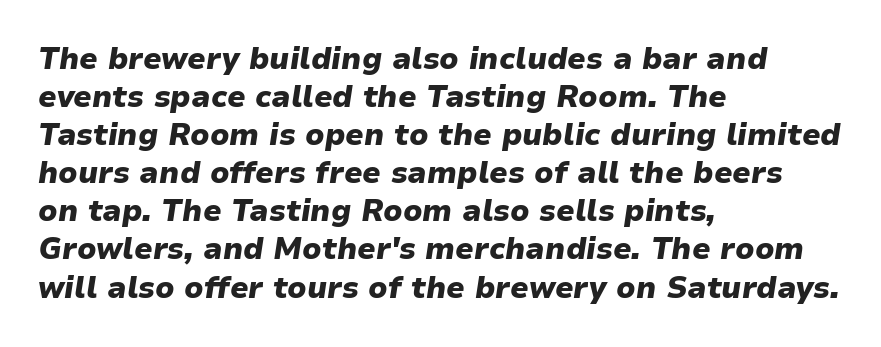
What weight is shown? A full bold with thick strokes. A student would call this left alignment; a typographer would say flush left, rag right. Character widths vary here, with narrow letters taking less room than wide ones. The rendering keeps characters at their native spacing. Clear beneath every line of the passage.
